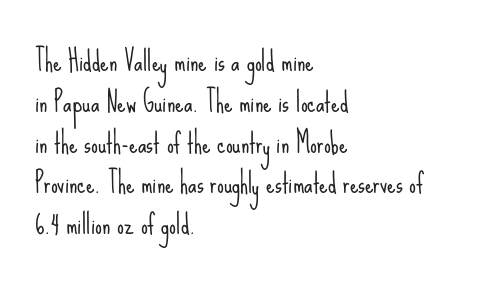
The passage shown stacks its lines at a standard gap. Plain, unruled lines of type. Summary of weight: not heavy and not bold. The rendering keeps characters at their native spacing. Notice how the stems are strictly vertical — no italics here.
